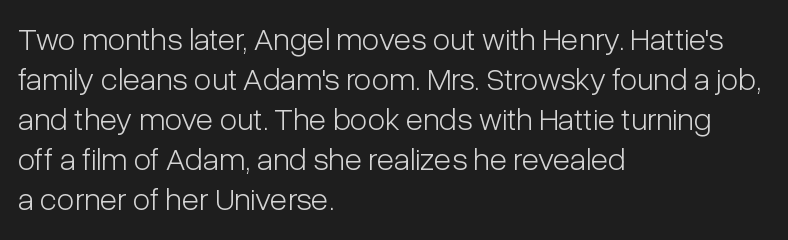
The image shows 32 px light, condensed sans-serif type, upright; set left-aligned, normal line spacing (1.25x), normal letter spacing, not underlined; low stroke contrast and a medium x-height.
